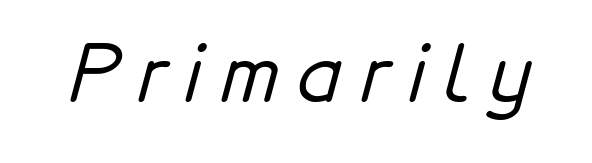
{"serif": "no", "width": "normal", "stroke_contrast": "low", "x_height": "medium", "monospaced": "no", "underline": "no", "letter_spacing": "wide", "letter_spacing_em": 0.24, "glyph_px": 76}
